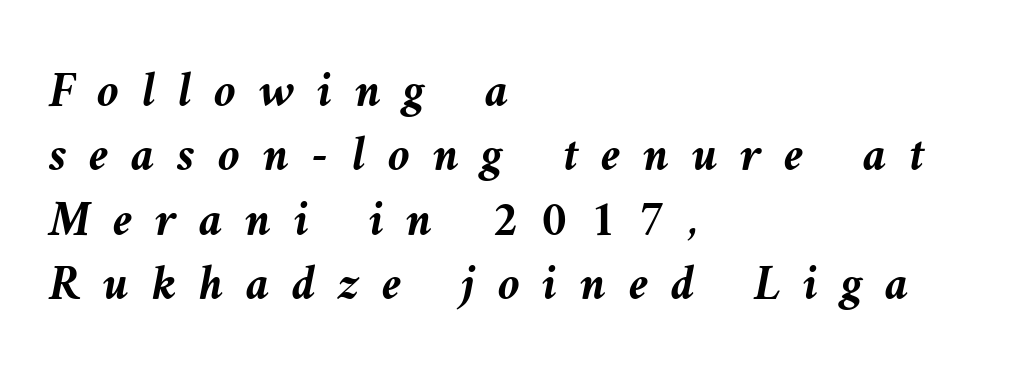
Looks like regular typesetting: each glyph gets only the width it needs. Unmarked baselines from the first word to the last. The font's italic variant was chosen for this text. Regular leading. If you drew a ruler down the left edge, every line would touch it.
